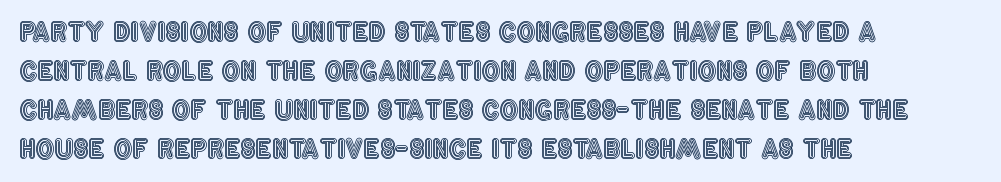
{"italic": "no", "underline": "no", "align": "left", "line_spacing": "normal", "line_spacing_ratio": 1.5, "letter_spacing": "normal", "letter_spacing_em": 0.0, "glyph_px": 26}
